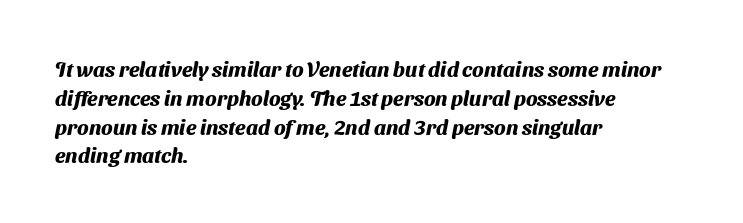
The image shows 21 px bold type; set left-aligned, normal line spacing (1.37x), normal letter spacing, not underlined.
